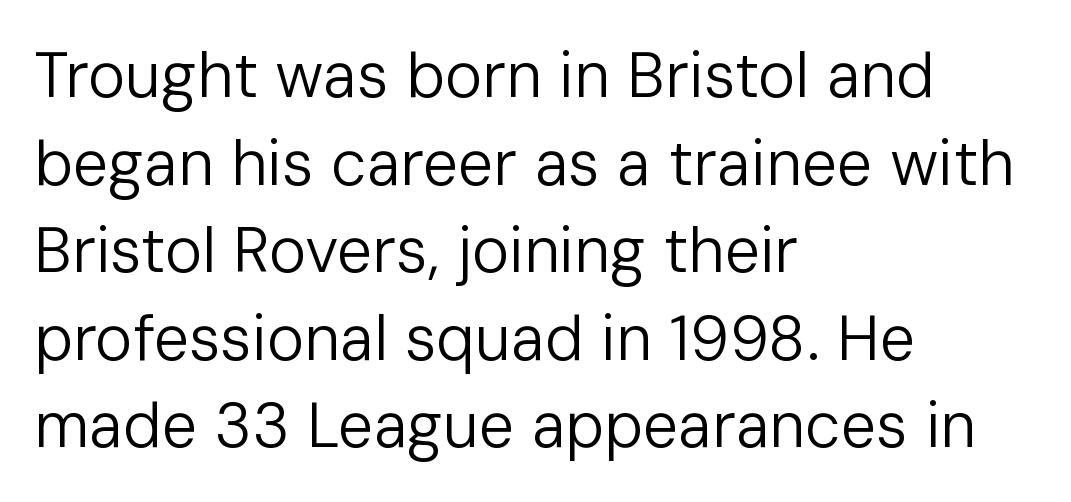
{"serif": "no", "italic": "no", "bold": "no", "weight": "regular", "width": "normal", "stroke_contrast": "low", "x_height": "medium", "monospaced": "no", "underline": "no", "align": "left", "line_spacing": "normal", "line_spacing_ratio": 1.39, "letter_spacing": "normal", "letter_spacing_em": 0.0, "glyph_px": 63}
